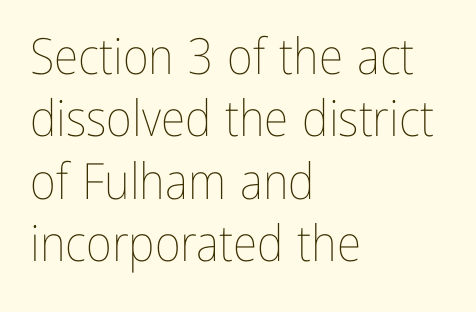
{"italic": "no", "bold": "no", "weight": "thin", "width": "condensed", "stroke_contrast": "low", "x_height": "medium", "monospaced": "no", "underline": "no", "align": "left", "line_spacing": "normal", "line_spacing_ratio": 1.25, "letter_spacing": "normal", "letter_spacing_em": 0.0, "glyph_px": 50}
